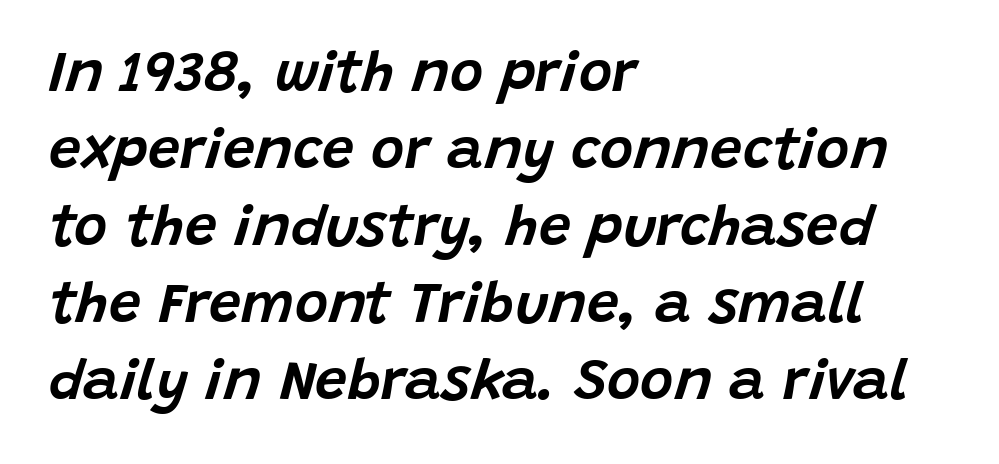
{"italic": "yes", "lean": "right", "slant_degrees": 15, "width": "normal", "stroke_contrast": "low", "x_height": "large", "monospaced": "no", "underline": "no", "align": "left", "line_spacing": "normal", "line_spacing_ratio": 1.35, "letter_spacing": "normal", "letter_spacing_em": 0.0, "glyph_px": 57}
